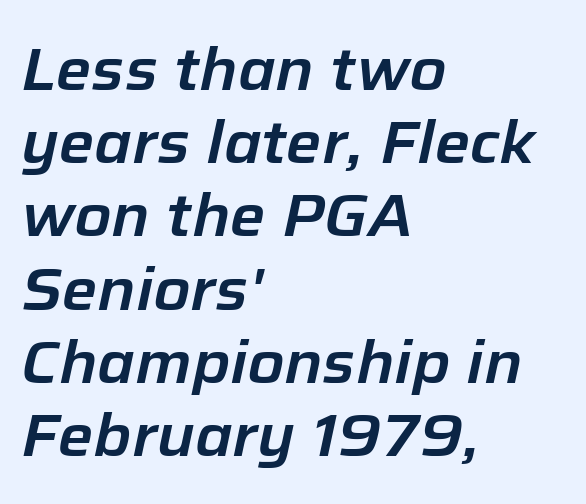
Each line starts at the same left margin while the right side varies. The face used here is rendered with its standard letterfit. Has an underline been added? It has not. The whole block is typeset with a tilt.
